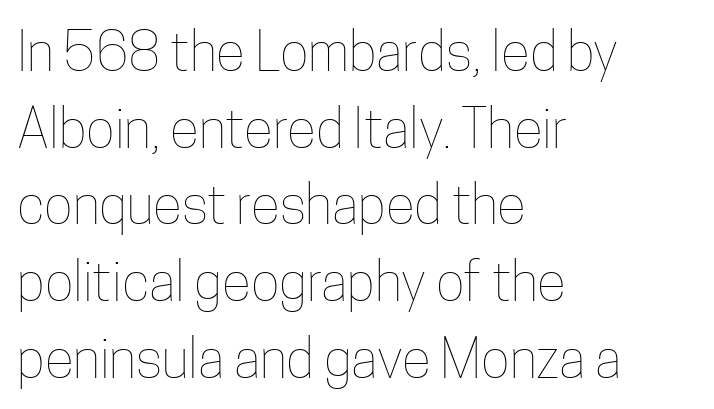
The image shows 54 px thin, condensed type, upright; set left-aligned, normal line spacing (1.42x), normal letter spacing, not underlined; low stroke contrast and a medium x-height.
